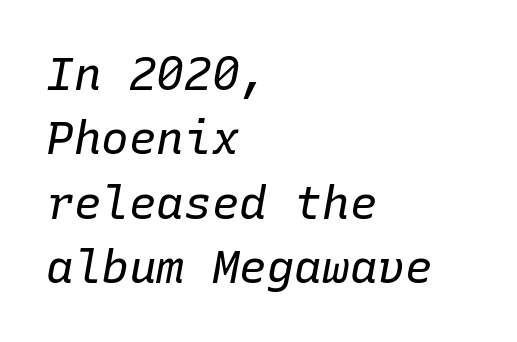
Q: Is the text bold? A: No.
Q: Is the text italic (slanted)? A: Yes, it leans right by about 10 degrees.
Q: Is the text underlined? A: No.
Q: How is the paragraph aligned? A: Left-aligned.
Q: Is the spacing between letters normal or unusually wide? A: Normal.
Q: Is the spacing between lines tight, normal or loose? A: Normal.
Q: Width (condensed, normal, or wide)? A: Normal.
Q: Stroke contrast? A: Low.
Q: x-height? A: Medium.
Q: Monospaced? A: Yes.
